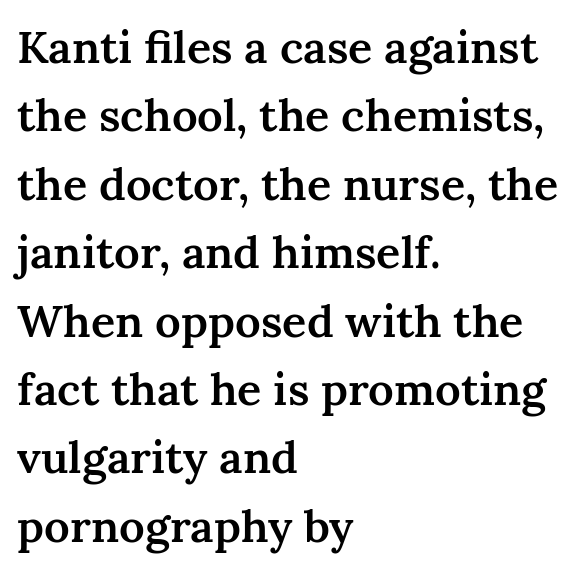
{"serif": "yes", "italic": "no", "bold": "semi", "weight": "semibold", "width": "normal", "stroke_contrast": "medium", "x_height": "medium", "monospaced": "no", "underline": "no", "align": "left", "line_spacing": "normal", "line_spacing_ratio": 1.52, "letter_spacing": "normal", "letter_spacing_em": 0.0, "glyph_px": 45}
